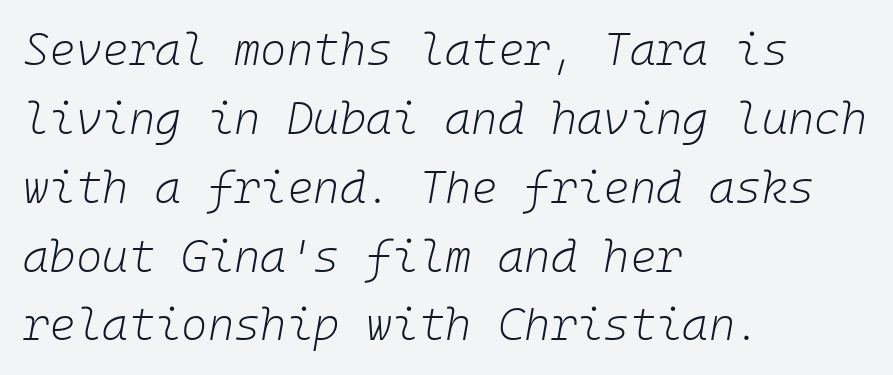
{"italic": "yes", "lean": "right", "slant_degrees": 10, "bold": "no", "weight": "light", "width": "normal", "stroke_contrast": "low", "x_height": "medium", "monospaced": "yes", "underline": "no", "align": "left", "line_spacing": "normal", "line_spacing_ratio": 1.53, "letter_spacing": "normal", "letter_spacing_em": 0.0, "glyph_px": 45}
